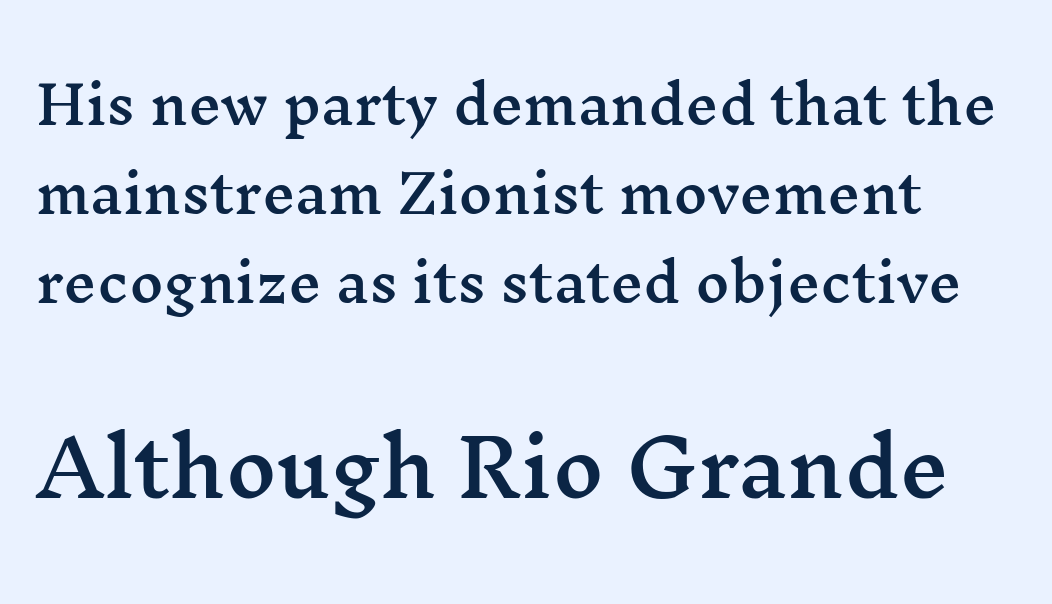
The image shows 78 px wide serif type, upright; set line spacing 1.71x, normal letter spacing, not underlined; the second (bottom) block is 1.5x larger; medium stroke contrast and a medium x-height.
